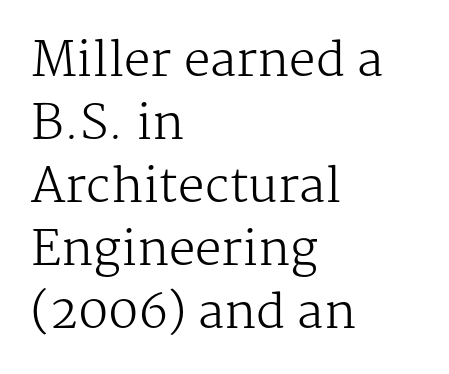
Is this a heavy cut? Hardly; it is regular or lighter. Vertical spacing — default. Tracking value appears to be zero — textbook default spacing. Check where the strokes stop: tiny serifs finish them off. Is this a fixed-width face? No — the glyphs have proportional, varying widths. Descender tails drop into unmarked territory.
